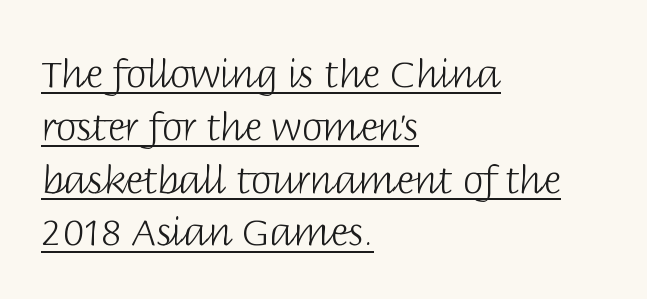
{"serif": "no", "italic": "no", "bold": "no", "weight": "light", "width": "normal", "stroke_contrast": "low", "x_height": "large", "monospaced": "no", "underline": "yes", "align": "left", "line_spacing": "normal", "line_spacing_ratio": 1.39, "letter_spacing": "normal", "letter_spacing_em": 0.0, "glyph_px": 38}
